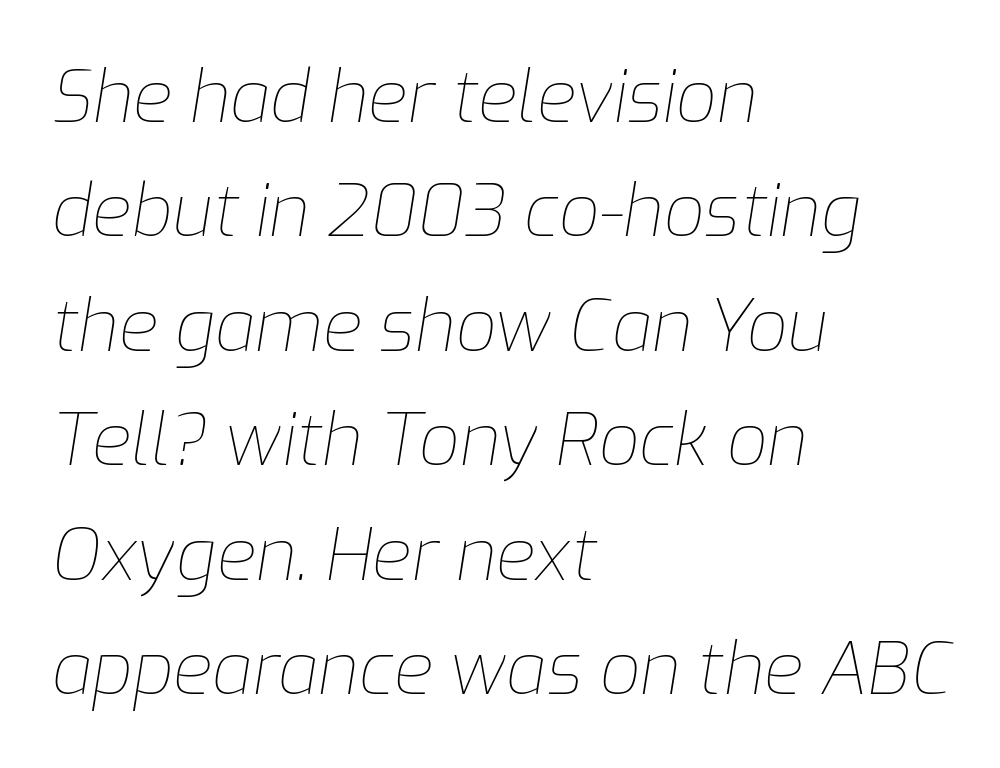
The image shows 72 px thin type, italic (leaning right); set left-aligned, normal line spacing (1.59x), normal letter spacing, not underlined; low stroke contrast and a medium x-height.
